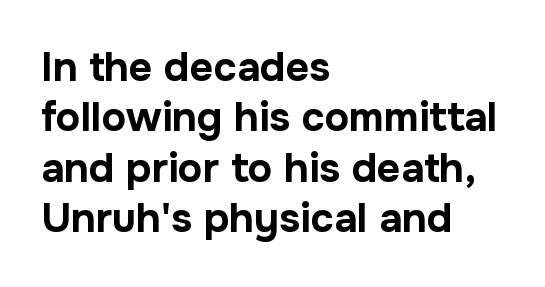
Q: Is the text bold? A: Yes.
Q: Is the text italic (slanted)? A: No, it is upright.
Q: Is the typeface a serif or a sans-serif typeface? A: Sans-serif.
Q: Is the text underlined? A: No.
Q: How is the paragraph aligned? A: Left-aligned.
Q: Is the spacing between letters normal or unusually wide? A: Normal.
Q: Width (condensed, normal, or wide)? A: Normal.
Q: Stroke contrast? A: Low.
Q: x-height? A: Medium.
Q: Monospaced? A: No.
